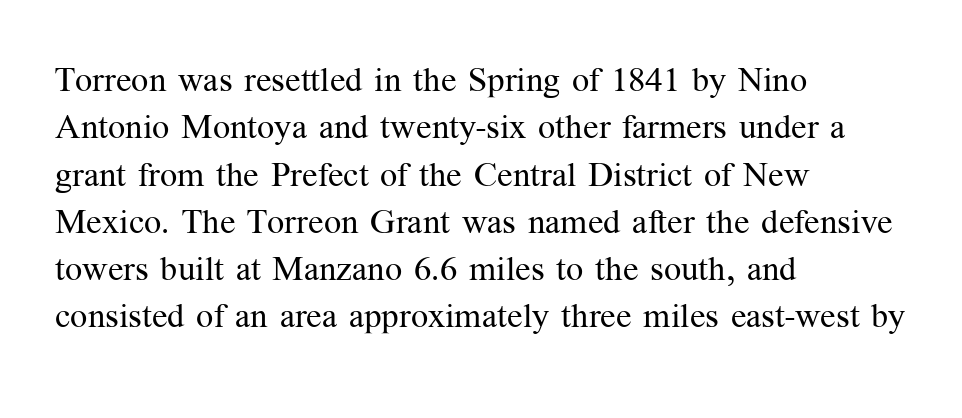
Is there much room between lines? A standard amount, neither cramped nor airy. A typesetter would call this proportional, since set widths differ per character. Observe the ordinary spacing: letters are neighbours, not strangers. What kind of face is this? One with serifs.
